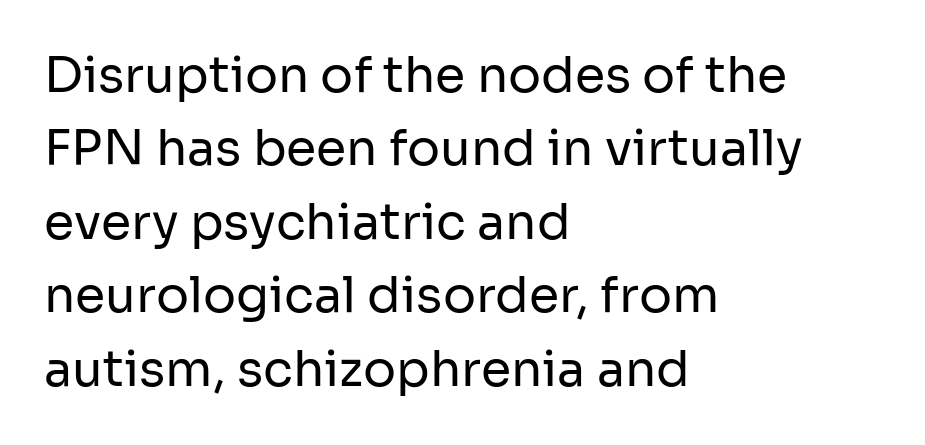
The image shows 49 px regular-weight sans-serif type, upright; set left-aligned, normal line spacing (1.5x), normal letter spacing, not underlined; low stroke contrast and a medium x-height.
